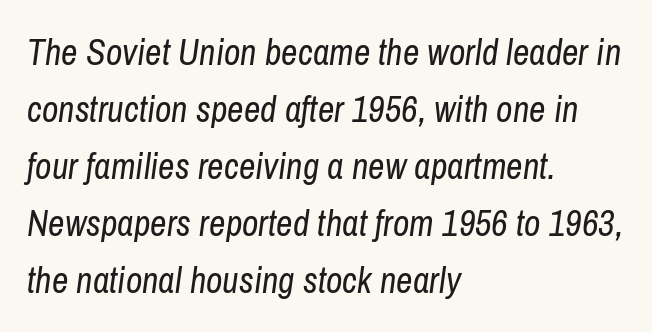
Is the type heavy? It reads as light-to-regular instead. The whole block is typeset with a tilt. Short note: letters normally spaced. Visually the block forms a straight wall on the left and a jagged coastline on the right. Spacing verdict: proportional, widths tailored to each character.
